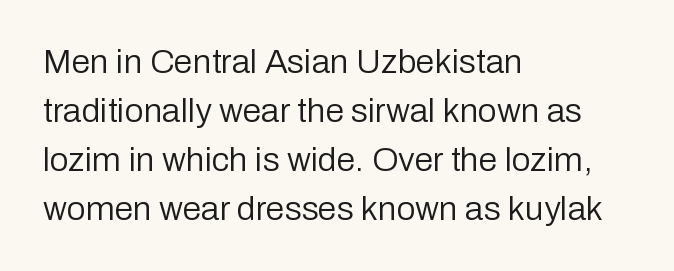
Only glyphs here, with clear space below each row. This reads as an unemphasized weight, regular at the heaviest. The typography opts for an upright posture over an oblique one. You could not count columns in this text — the font is proportionally spaced. The rows are spaced the way most documents space them. Each word holds together tightly as a unit, with standard inter-letter gaps.
